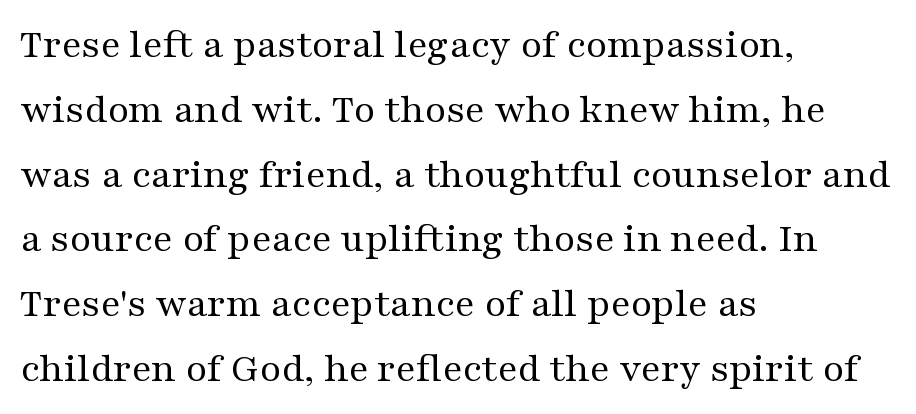
{"serif": "yes", "italic": "no", "bold": "no", "weight": "regular", "width": "wide", "stroke_contrast": "medium", "x_height": "medium", "monospaced": "no", "underline": "no", "align": "left", "line_spacing": "normal", "line_spacing_ratio": 1.58, "letter_spacing": "normal", "letter_spacing_em": 0.0, "glyph_px": 41}
